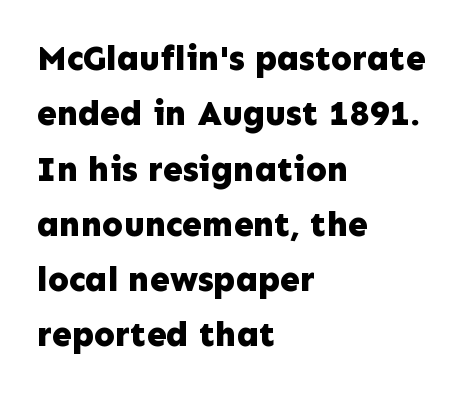
{"serif": "no", "italic": "no", "bold": "yes", "weight": "bold", "width": "normal", "stroke_contrast": "low", "x_height": "medium", "monospaced": "no", "underline": "no", "align": "left", "line_spacing": "normal", "line_spacing_ratio": 1.58, "letter_spacing": "normal", "letter_spacing_em": 0.0, "glyph_px": 35}
